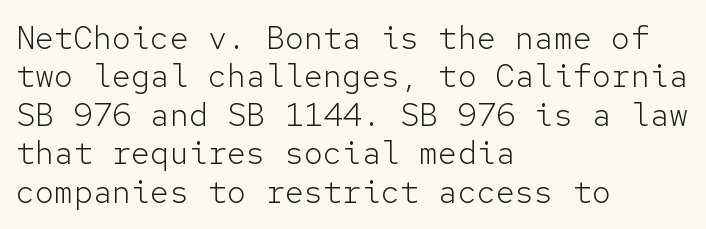
{"serif": "no", "italic": "no", "bold": "no", "weight": "light", "width": "normal", "stroke_contrast": "low", "x_height": "medium", "monospaced": "yes", "underline": "no", "align": "left", "line_spacing_ratio": 1.2, "letter_spacing": "normal", "letter_spacing_em": 0.0, "glyph_px": 32}
